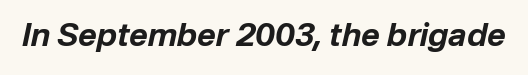
The image shows 32 px bold type, italic (leaning right); set normal letter spacing, not underlined; low stroke contrast and a medium x-height.
